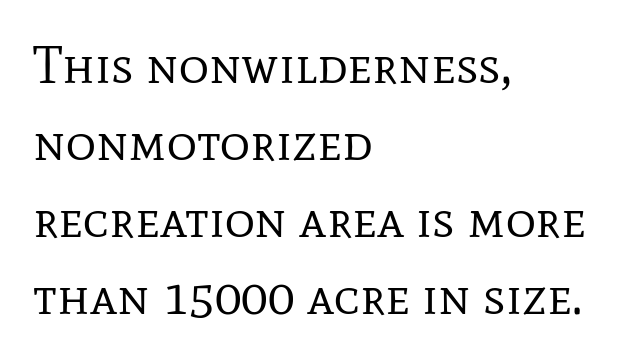
Note: serifs present on the glyphs. A normal amount of white space separates one row of letters from the next. The type is set solid horizontally, with unmodified tracking. Stems here are at most as thick as an everyday book face. Characters remain perfectly vertical along every line. A bare baseline throughout the passage.
